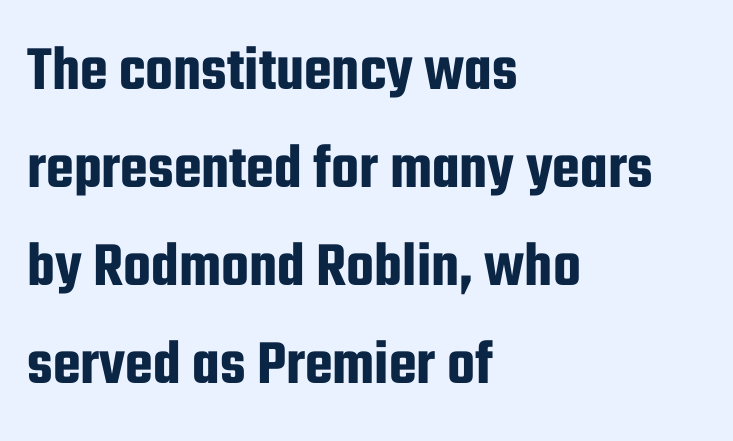
The image shows 64 px condensed sans-serif type, upright; set left-aligned, normal line spacing (1.53x), normal letter spacing, not underlined; low stroke contrast and a medium x-height.
